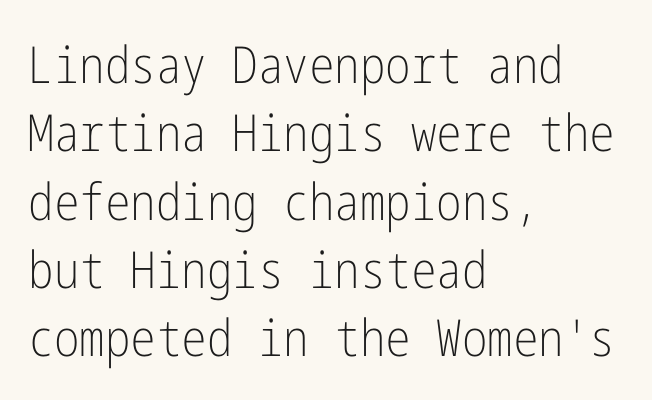
{"serif": "no", "italic": "no", "bold": "no", "weight": "light", "width": "condensed", "stroke_contrast": "low", "x_height": "medium", "underline": "no", "align": "left", "line_spacing": "normal", "line_spacing_ratio": 1.34, "letter_spacing": "normal", "letter_spacing_em": 0.0, "glyph_px": 51}
